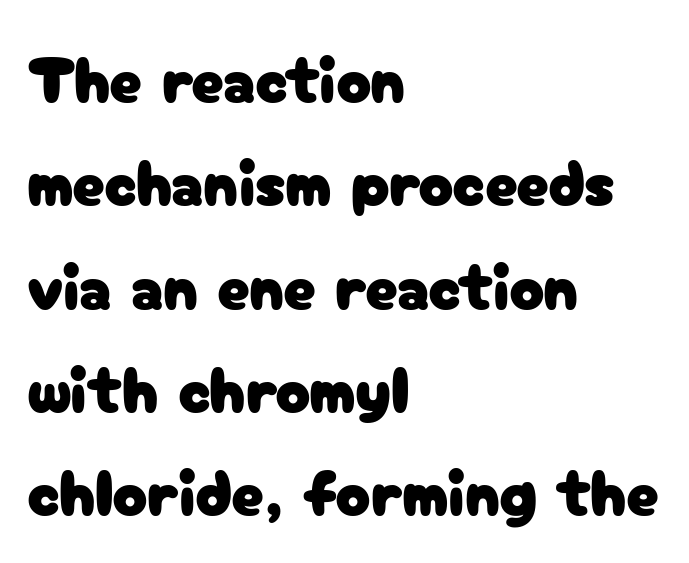
How are the letters spaced? Ordinarily, with no added tracking. Think of a printed novel: that variable character pitch is what you see here. Each row of text sits above clean, open space. The typeface chosen for these lines omits serifs. A classic flush-left, rag-right setting is used for this passage.
